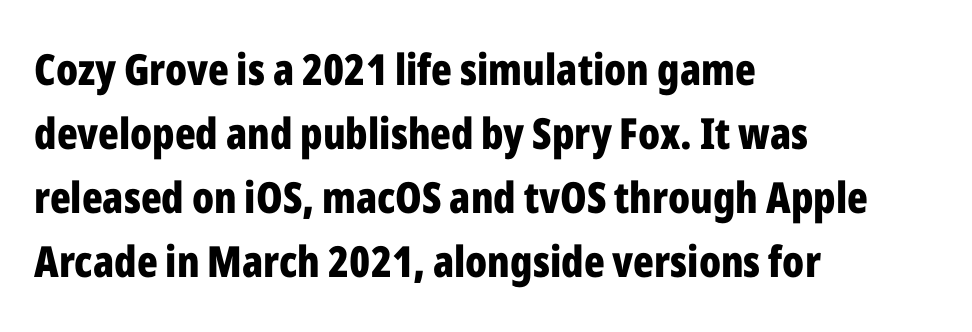
The image shows 43 px bold, condensed sans-serif type, upright; set left-aligned, normal line spacing (1.49x), normal letter spacing, not underlined; low stroke contrast and a medium x-height.
